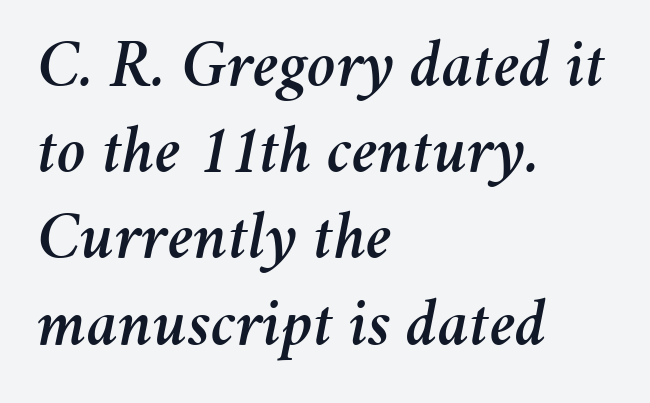
The image shows 69 px text type, italic (leaning right); set left-aligned, normal line spacing (1.25x), normal letter spacing, not underlined; medium stroke contrast and a medium x-height.
